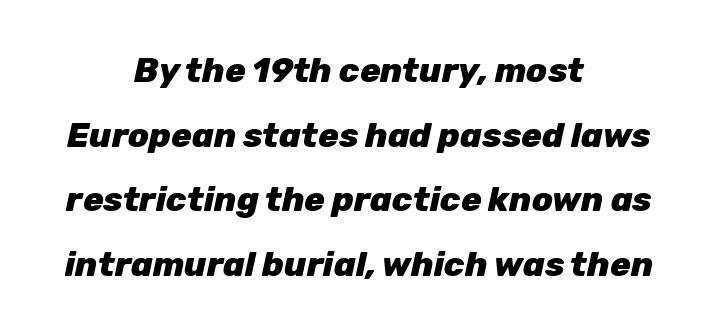
{"italic": "yes", "lean": "right", "slant_degrees": 12, "bold": "yes", "weight": "heavy", "width": "normal", "stroke_contrast": "low", "x_height": "medium", "monospaced": "no", "underline": "no", "align": "center", "line_spacing": "loose", "line_spacing_ratio": 1.9, "letter_spacing": "normal", "letter_spacing_em": 0.0, "glyph_px": 34}
